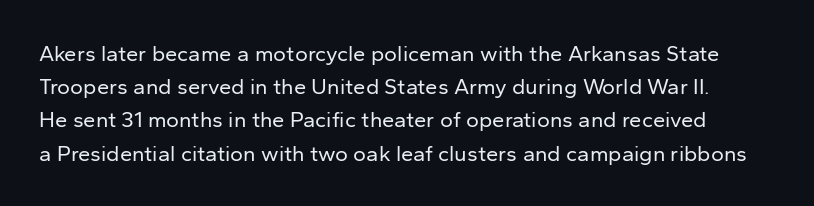
The image shows 22 px text type, upright; set normal line spacing (1.51x), normal letter spacing, not underlined.
